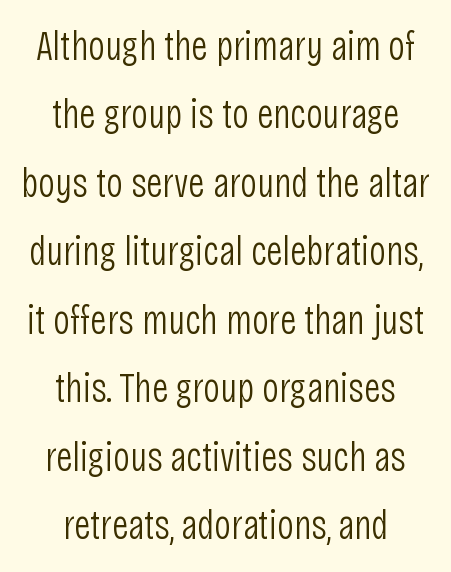
The image shows 42 px light, condensed sans-serif type, upright; set centered, normal line spacing (1.63x), normal letter spacing, not underlined; low stroke contrast and a large x-height.
